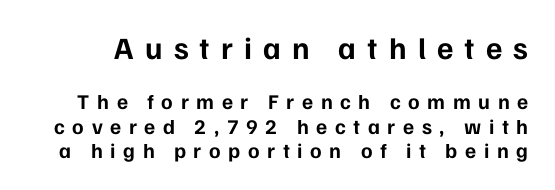
{"serif": "no", "italic": "no", "bold": "yes", "weight": "bold", "width": "normal", "stroke_contrast": "low", "x_height": "medium", "monospaced": "no", "underline": "no", "line_spacing": "tight", "line_spacing_ratio": 1.15, "letter_spacing": "wide", "letter_spacing_em": 0.36, "larger_block": "first", "size_ratio": 1.48, "glyph_px": 31}
